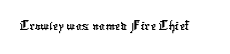
The image shows 30 px condensed sans-serif type; set normal letter spacing, not underlined; low stroke contrast and a medium x-height.
